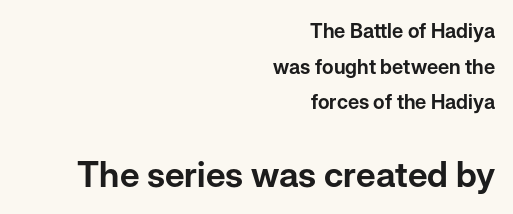
The image shows 35 px sans-serif type, upright; set right-aligned, line spacing 1.78x, normal letter spacing, not underlined; the second (bottom) block is 1.75x larger; low stroke contrast and a medium x-height.
